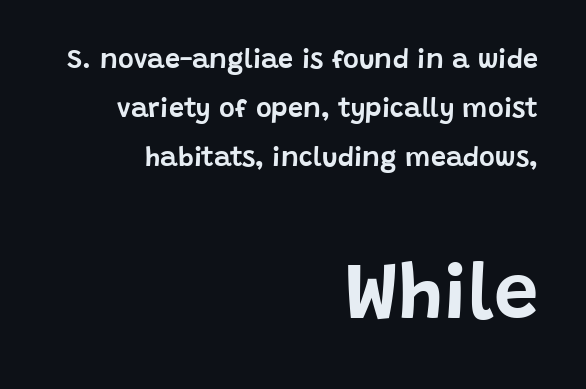
The image shows 80 px sans-serif type, upright; set right-aligned, line spacing 1.82x, normal letter spacing, not underlined; the second (bottom) block is 2.96x larger; low stroke contrast and a large x-height.
